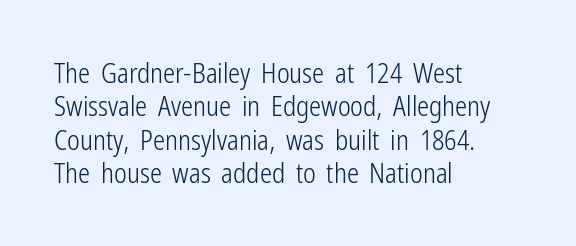
No letter is thick-stroked: the sample isn't bold. This rendering leaves character spacing at its baseline value. A bare baseline throughout the passage. Line beginnings align vertically; line endings do not. This sample uses an upright cut, with every glyph sitting square on the baseline.
